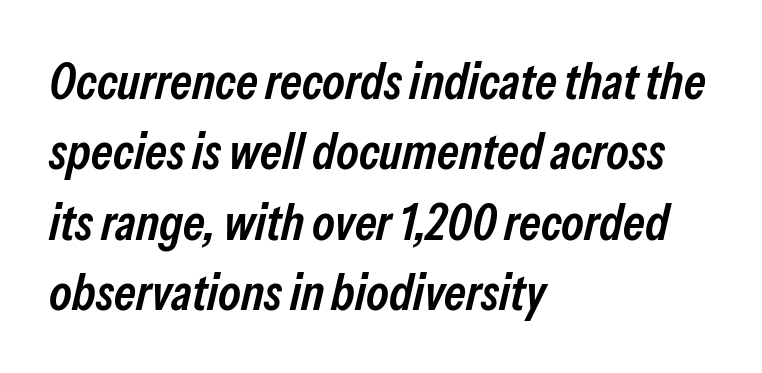
Q: Is the text bold? A: Semi-bold.
Q: Is the text italic (slanted)? A: Yes, it leans right by about 13 degrees.
Q: Is the text underlined? A: No.
Q: How is the paragraph aligned? A: Left-aligned.
Q: Is the spacing between letters normal or unusually wide? A: Normal.
Q: Is the spacing between lines tight, normal or loose? A: Normal.
Q: Width (condensed, normal, or wide)? A: Condensed.
Q: Stroke contrast? A: Low.
Q: x-height? A: Medium.
Q: Monospaced? A: No.
